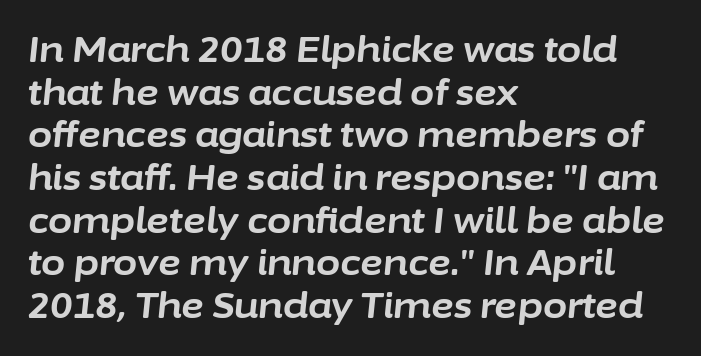
Q: Is the text bold? A: Yes.
Q: Is the text italic (slanted)? A: Yes, it leans right by about 6 degrees.
Q: Is the text underlined? A: No.
Q: How is the paragraph aligned? A: Left-aligned.
Q: Is the spacing between letters normal or unusually wide? A: Normal.
Q: Width (condensed, normal, or wide)? A: Normal.
Q: Stroke contrast? A: Low.
Q: x-height? A: Medium.
Q: Monospaced? A: No.
